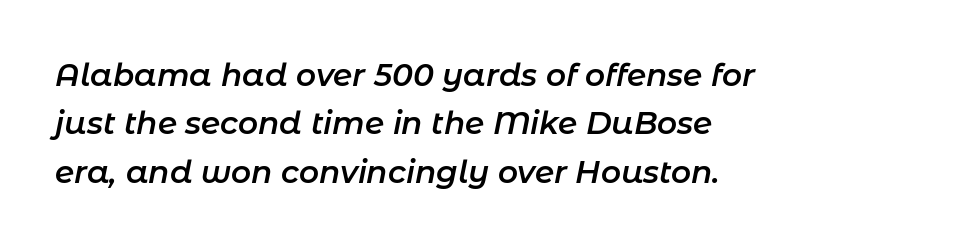
Q: Is the text bold? A: Semi-bold.
Q: Is the text italic (slanted)? A: Yes, it leans right by about 11 degrees.
Q: Is the text underlined? A: No.
Q: How is the paragraph aligned? A: Left-aligned.
Q: Is the spacing between letters normal or unusually wide? A: Normal.
Q: Is the spacing between lines tight, normal or loose? A: Normal.
Q: Width (condensed, normal, or wide)? A: Normal.
Q: Stroke contrast? A: Low.
Q: x-height? A: Medium.
Q: Monospaced? A: No.
